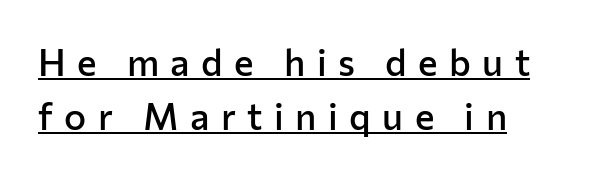
The image shows 37 px semibold sans-serif type, upright; set left-aligned, normal line spacing (1.46x), unusually wide letter spacing (+0.31 em), underlined; low stroke contrast and a medium x-height.
